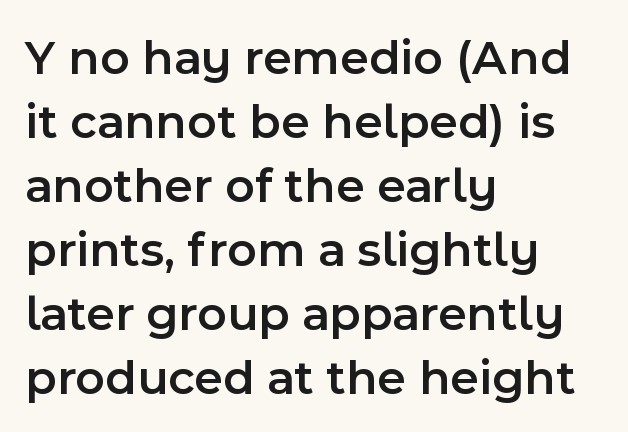
{"serif": "no", "italic": "no", "bold": "semi", "weight": "semibold", "width": "normal", "x_height": "medium", "monospaced": "no", "underline": "no", "align": "left", "line_spacing": "normal", "line_spacing_ratio": 1.28, "letter_spacing": "normal", "letter_spacing_em": 0.0, "glyph_px": 50}
